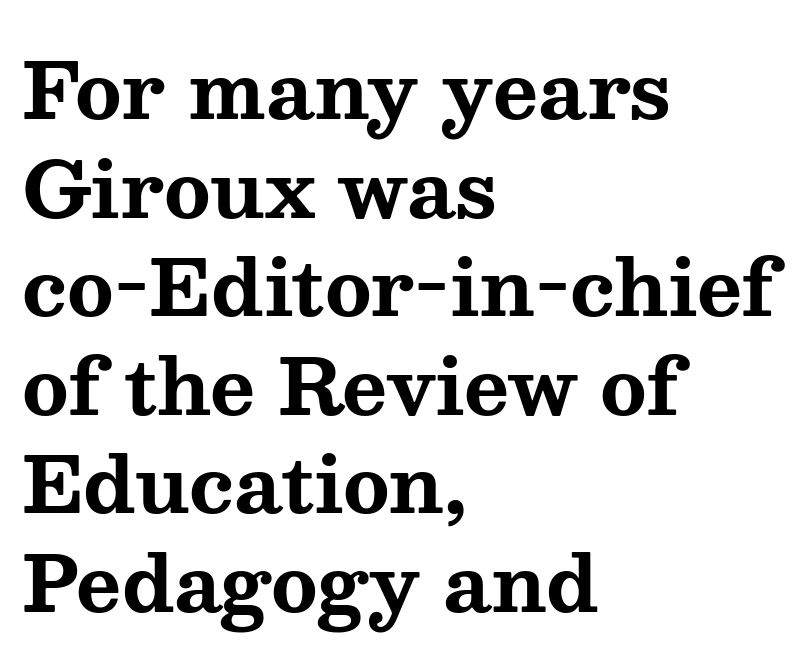
{"serif": "yes", "italic": "no", "bold": "yes", "weight": "bold", "width": "wide", "stroke_contrast": "medium", "x_height": "medium", "monospaced": "no", "underline": "no", "align": "left", "line_spacing": "normal", "line_spacing_ratio": 1.28, "letter_spacing": "normal", "letter_spacing_em": 0.0, "glyph_px": 77}
